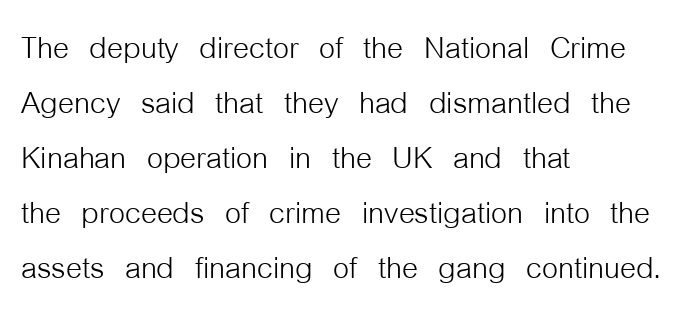
{"serif": "no", "italic": "no", "bold": "no", "weight": "light", "width": "condensed", "stroke_contrast": "low", "x_height": "medium", "monospaced": "no", "underline": "no", "align": "left", "line_spacing": "normal", "line_spacing_ratio": 1.34, "letter_spacing": "normal", "letter_spacing_em": 0.0, "glyph_px": 41}
